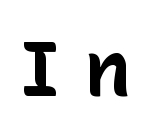
The image shows 78 px bold sans-serif type, upright; set unusually wide letter spacing (+0.31 em), not underlined; low stroke contrast and a medium x-height.
